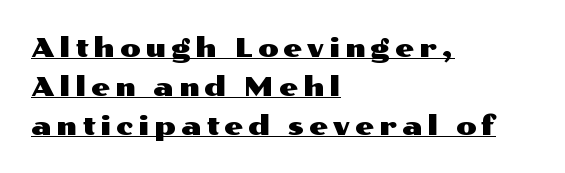
{"italic": "no", "underline": "yes", "align": "left", "line_spacing": "normal", "line_spacing_ratio": 1.44, "glyph_px": 27}
